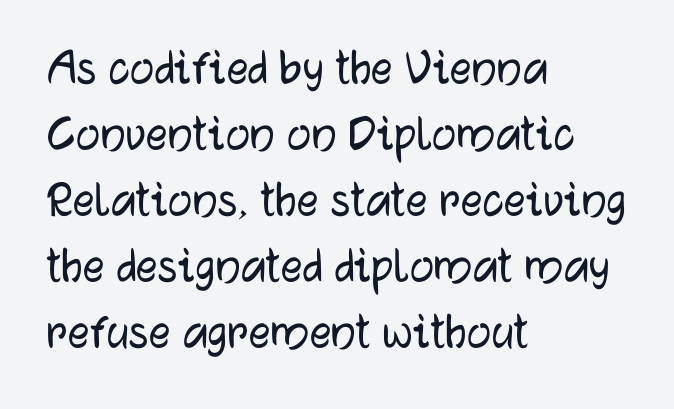
{"serif": "no", "italic": "no", "width": "normal", "stroke_contrast": "low", "x_height": "medium", "monospaced": "no", "underline": "no", "align": "left", "line_spacing_ratio": 1.22, "letter_spacing": "normal", "letter_spacing_em": 0.0, "glyph_px": 54}
